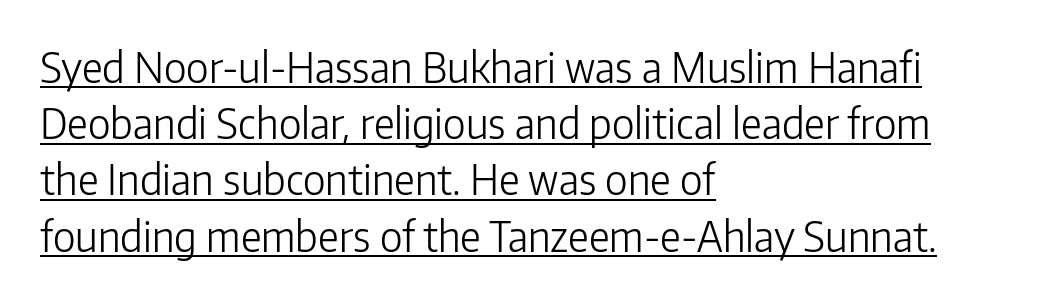
{"serif": "no", "italic": "no", "bold": "no", "weight": "light", "width": "normal", "stroke_contrast": "low", "x_height": "medium", "monospaced": "no", "underline": "yes", "align": "left", "line_spacing": "normal", "line_spacing_ratio": 1.37, "letter_spacing": "normal", "letter_spacing_em": 0.0, "glyph_px": 41}
